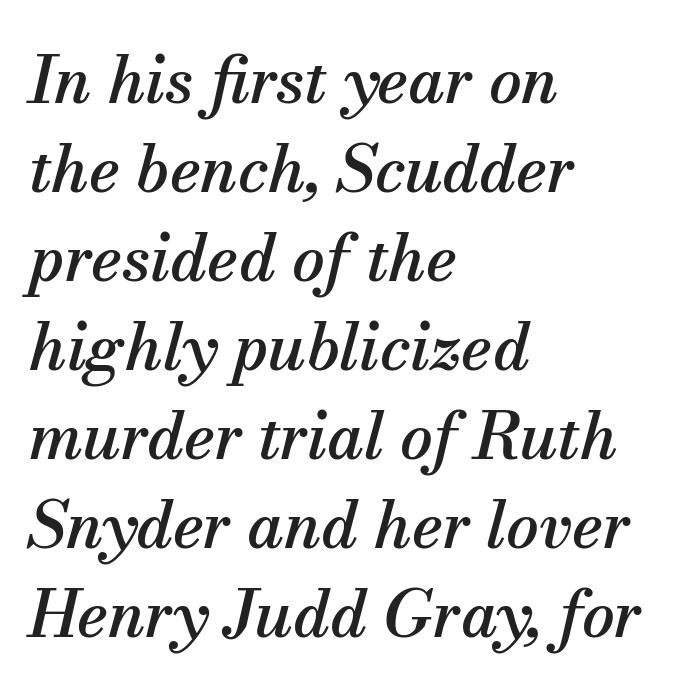
{"serif": "yes", "italic": "yes", "lean": "right", "slant_degrees": 13, "width": "normal", "stroke_contrast": "medium", "x_height": "small", "monospaced": "no", "underline": "no", "align": "left", "line_spacing": "normal", "line_spacing_ratio": 1.37, "letter_spacing": "normal", "letter_spacing_em": 0.0, "glyph_px": 65}
